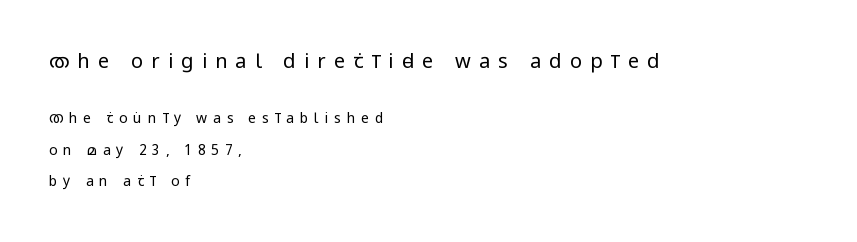
Check the space under the baseline: it is left empty. Does the copy run flush right? No — it runs flush left. This sample uses an upright cut, with every glyph sitting square on the baseline. These lines have a slow, spaced-out rhythm from letter to letter.
